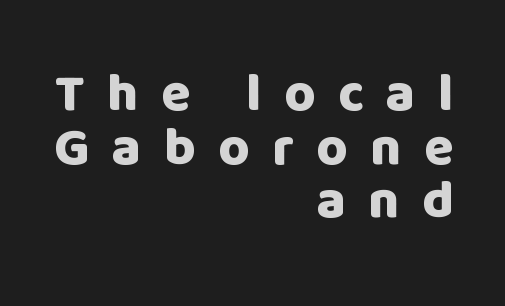
{"serif": "no", "italic": "no", "bold": "yes", "weight": "heavy", "width": "normal", "stroke_contrast": "low", "x_height": "large", "monospaced": "no", "underline": "no", "align": "right", "line_spacing": "tight", "line_spacing_ratio": 1.01, "letter_spacing": "wide", "letter_spacing_em": 0.43, "glyph_px": 53}
